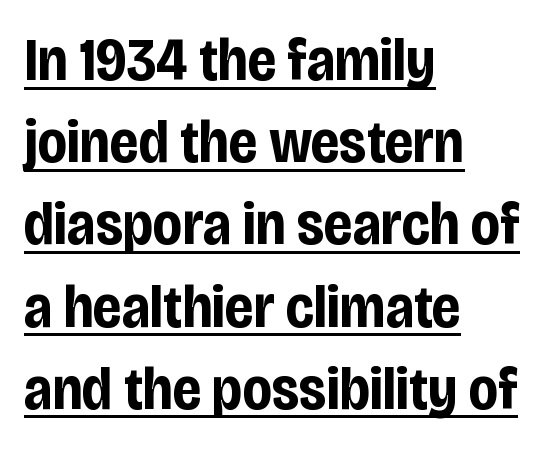
Q: Is the text bold? A: Yes.
Q: Is the text italic (slanted)? A: No, it is upright.
Q: Is the typeface a serif or a sans-serif typeface? A: Sans-serif.
Q: Is the text underlined? A: Yes.
Q: How is the paragraph aligned? A: Left-aligned.
Q: Is the spacing between letters normal or unusually wide? A: Normal.
Q: Is the spacing between lines tight, normal or loose? A: Normal.
Q: Width (condensed, normal, or wide)? A: Condensed.
Q: Stroke contrast? A: Low.
Q: x-height? A: Large.
Q: Monospaced? A: No.
